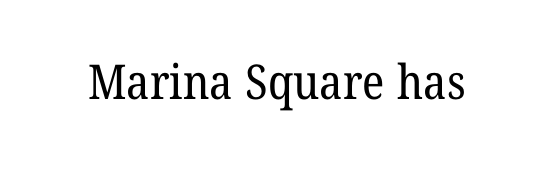
The face used here is seriffed, in the tradition of book romans. Does extra space separate the letters? No, they use regular spacing. The string is rendered with underlining switched off. Stroke mass is kept to a normal reading level or below. Varying glyph widths throughout — classic text-font behaviour.
